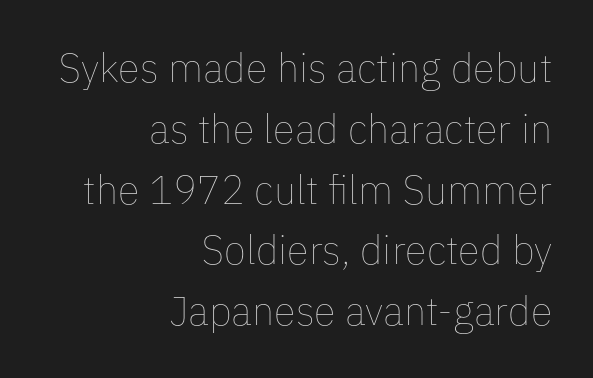
Each letter keeps its own natural width here, so spacing adapts to shape. The passage shown stacks its lines at a standard gap. On a weight scale, this lands at 450 or below. A clean baseline with only descenders dipping below it. Spacing between characters is what you'd get straight out of the box.
